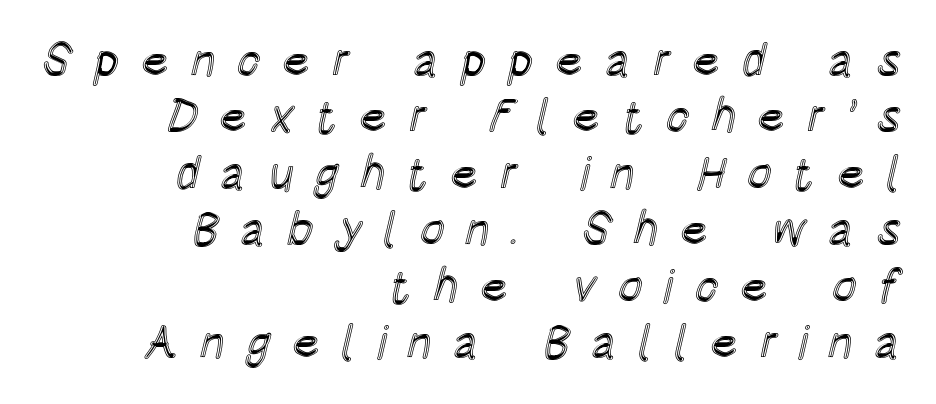
Honestly, there is no underline to notice here at all. The passage shown has open, widely tracked lettering throughout. Proportional: the letters do not fall into vertical columns. Is the block centered? No — it sits flush against the right margin.
